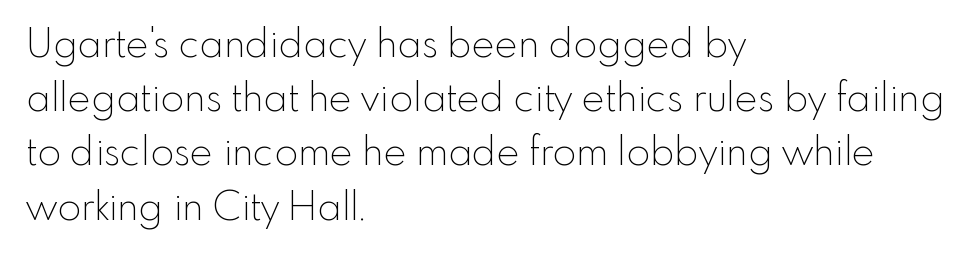
{"serif": "no", "italic": "no", "bold": "no", "weight": "thin", "width": "normal", "x_height": "small", "monospaced": "no", "underline": "no", "align": "left", "line_spacing": "normal", "line_spacing_ratio": 1.39, "letter_spacing": "normal", "letter_spacing_em": 0.0, "glyph_px": 39}
